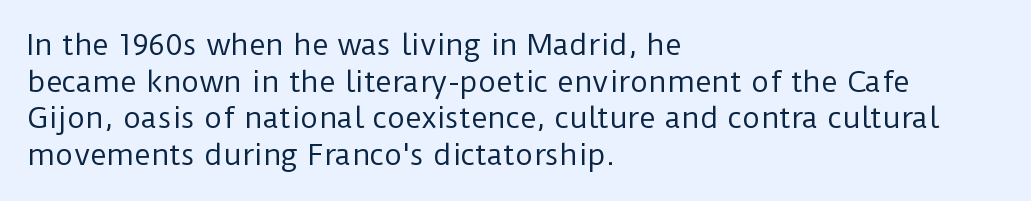
{"serif": "no", "italic": "no", "bold": "no", "weight": "regular", "width": "normal", "stroke_contrast": "low", "x_height": "medium", "monospaced": "no", "underline": "no", "align": "left", "line_spacing": "normal", "line_spacing_ratio": 1.31, "letter_spacing": "normal", "letter_spacing_em": 0.0, "glyph_px": 28}
